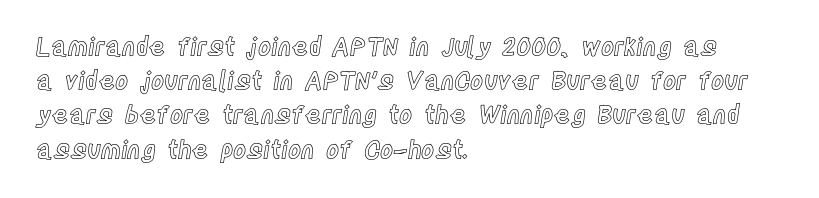
Q: Is the text italic (slanted)? A: Yes.
Q: Is the text underlined? A: No.
Q: How is the paragraph aligned? A: Left-aligned.
Q: Is the spacing between letters normal or unusually wide? A: Normal.
Q: Is the spacing between lines tight, normal or loose? A: Normal.
